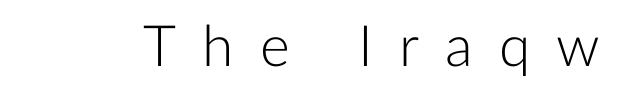
Spacing between characters has been opened up far beyond the box default. On a weight scale, this lands at 450 or below. Bare-footed words on every line. Quick note: not italic, upright. A typesetter would label this face a sans.
